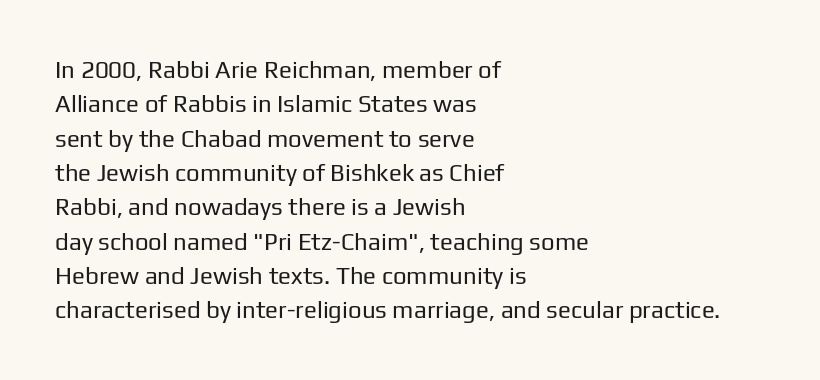
The image shows 24 px text type, upright; set left-aligned, normal line spacing (1.43x), normal letter spacing, not underlined.
